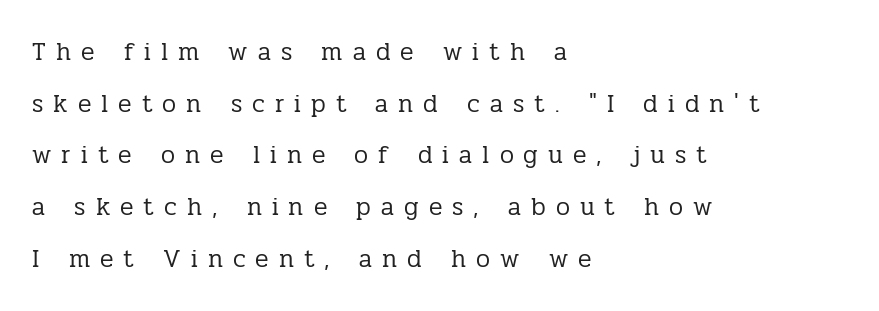
The type is letterspaced generously, with wide tracking. Stems and bowls with no extra thickness — not bold. In CSS terms this would be text-align: left. Italic: no, the glyphs are upright roman.
